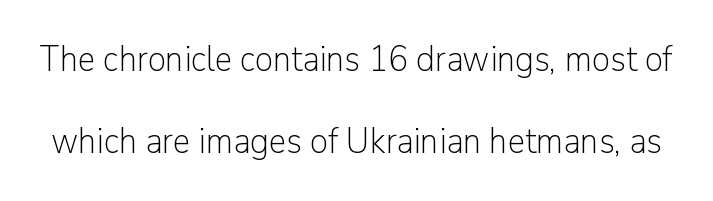
Lines of text with bare space underneath. In terms of leading, this rendering errs on the spacious side. You could not count columns in this text — the font is proportionally spaced. The strokes carry an ordinary text weight at most. Vertical strokes here are truly vertical.
